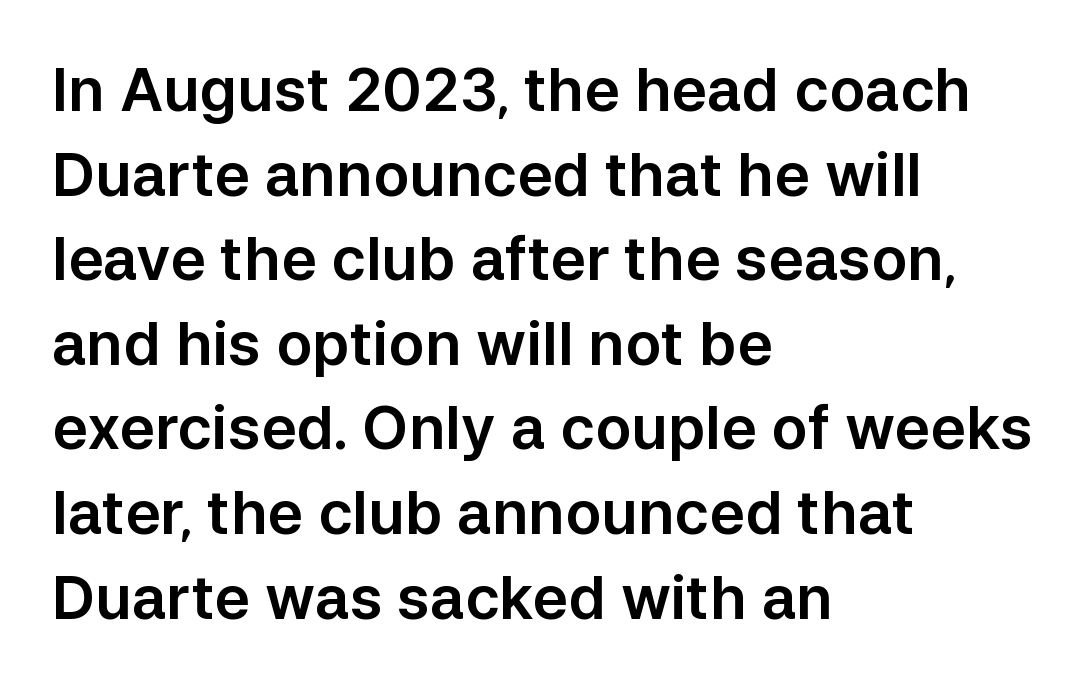
Each row of text sits above clean, open space. Inter-character spacing is left at the font's built-in metrics. Looks like regular typesetting: each glyph gets only the width it needs. Teacher's note: observe the even left margin — that is flush-left alignment.
